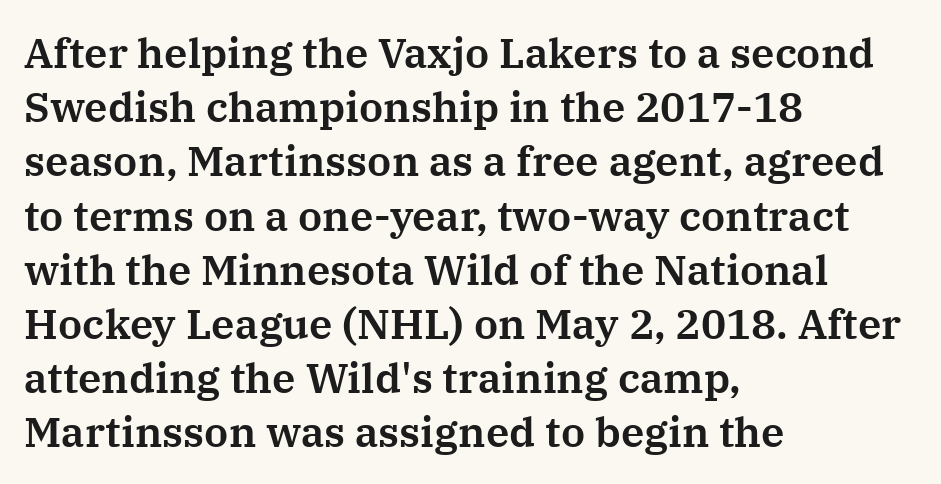
The image shows 42 px serif type, upright; set left-aligned, normal line spacing (1.29x), normal letter spacing, not underlined; medium stroke contrast and a medium x-height.
